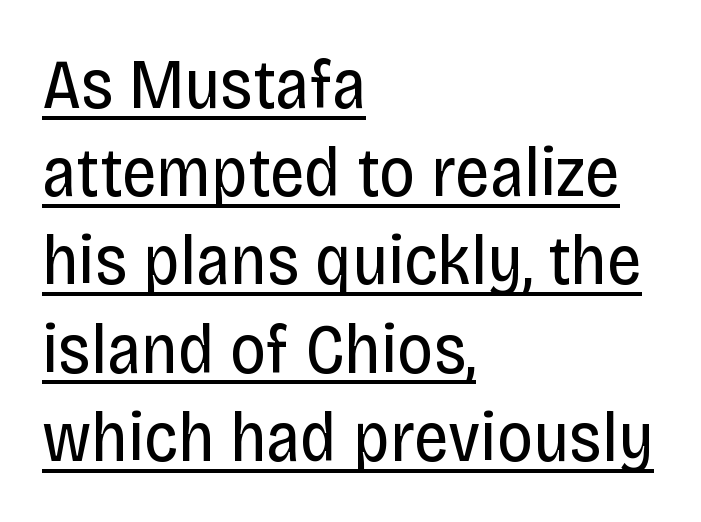
The image shows 70 px regular-weight, condensed sans-serif type, upright; set left-aligned, normal line spacing (1.26x), normal letter spacing, underlined; low stroke contrast and a large x-height.
